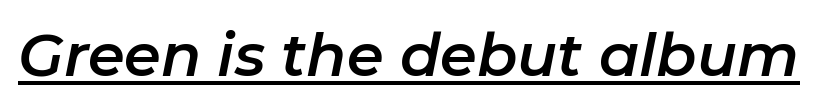
The rendering uses natural spacing where letterforms have individual widths. Compared with ordinary roman type, these characters are visibly tilted. Honestly, the underline is the first thing you notice here. Observe the ordinary spacing: letters are neighbours, not strangers.
